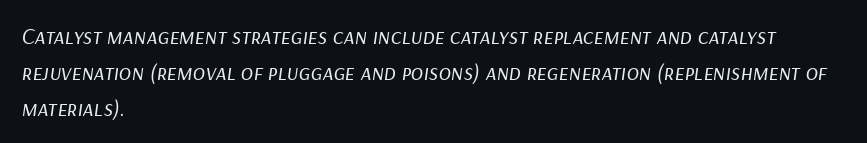
The image shows 23 px text type, italic (leaning right); set left-aligned, normal line spacing (1.56x), normal letter spacing, not underlined.
